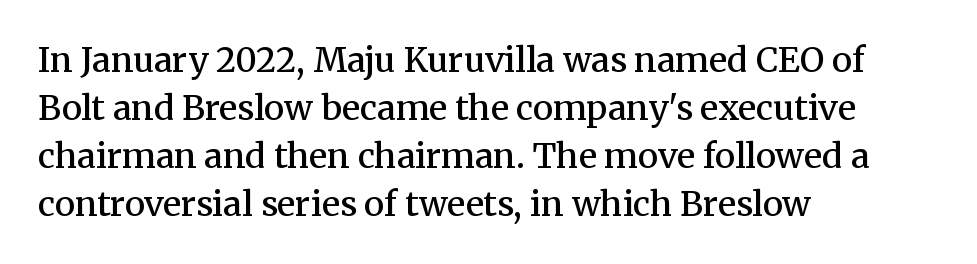
The image shows 34 px semibold serif type, upright; set left-aligned, normal line spacing (1.41x), normal letter spacing, not underlined; medium stroke contrast and a medium x-height.
